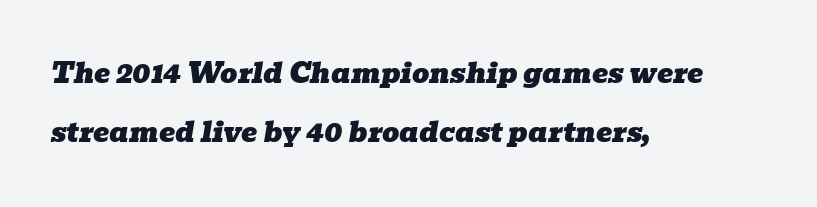
Q: Is the text italic (slanted)? A: Yes, it leans right by about 10 degrees.
Q: Is the text underlined? A: No.
Q: How is the paragraph aligned? A: Left-aligned.
Q: Is the spacing between letters normal or unusually wide? A: Normal.
Q: Is the spacing between lines tight, normal or loose? A: Loose.
